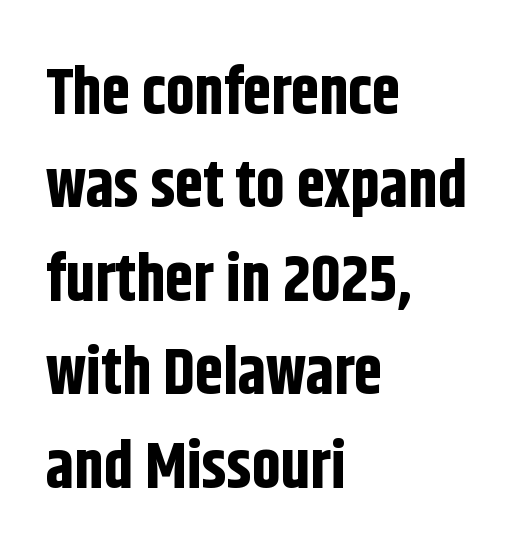
Compared with a centered layout, this one pins lines to the left instead. The letters advance in unequal steps, a hallmark of proportional type. Quick note: not italic, upright. This sample uses a sans-serif face.
